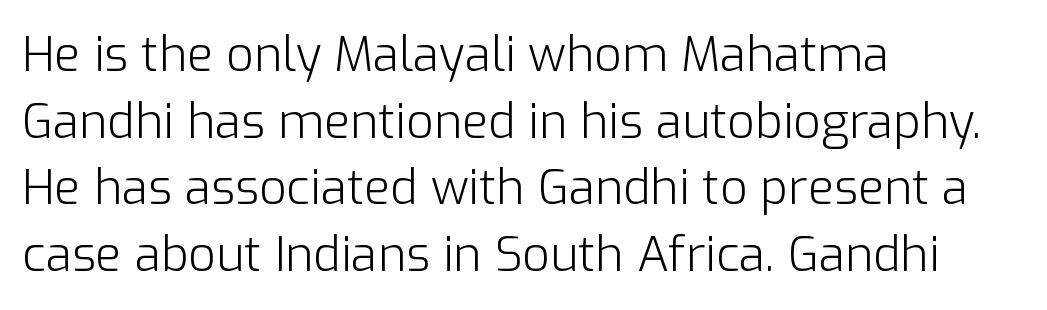
Q: Is the text bold? A: No.
Q: Is the text italic (slanted)? A: No, it is upright.
Q: Is the typeface a serif or a sans-serif typeface? A: Sans-serif.
Q: Is the text underlined? A: No.
Q: How is the paragraph aligned? A: Left-aligned.
Q: Is the spacing between letters normal or unusually wide? A: Normal.
Q: Is the spacing between lines tight, normal or loose? A: Normal.
Q: Width (condensed, normal, or wide)? A: Normal.
Q: Stroke contrast? A: Low.
Q: x-height? A: Medium.
Q: Monospaced? A: No.
